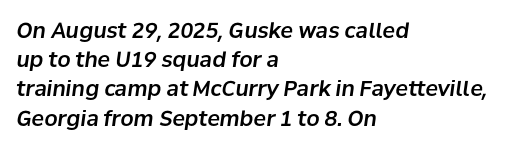
{"italic": "yes", "lean": "right", "slant_degrees": 8, "underline": "no", "align": "left", "line_spacing": "normal", "line_spacing_ratio": 1.39, "letter_spacing": "normal", "letter_spacing_em": 0.0, "glyph_px": 21}
